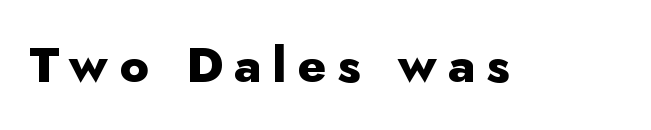
{"serif": "no", "italic": "no", "bold": "yes", "weight": "heavy", "width": "normal", "stroke_contrast": "low", "x_height": "small", "monospaced": "no", "underline": "no", "letter_spacing": "wide", "letter_spacing_em": 0.23, "glyph_px": 49}
